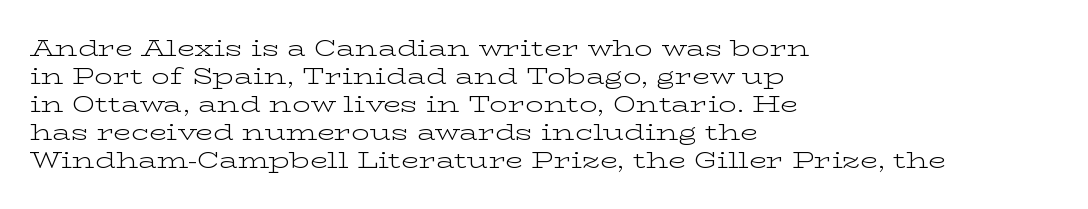
Q: Is the text bold? A: No.
Q: Is the text italic (slanted)? A: No, it is upright.
Q: Is the text underlined? A: No.
Q: How is the paragraph aligned? A: Left-aligned.
Q: Is the spacing between letters normal or unusually wide? A: Normal.
